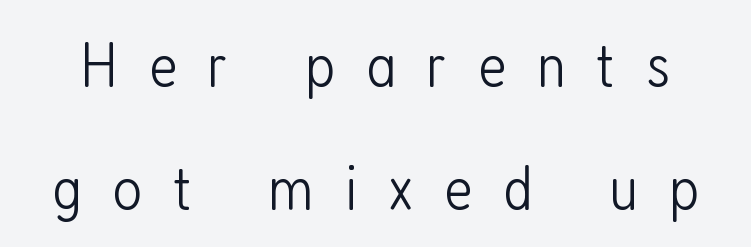
Q: Is the text bold? A: No.
Q: Is the text italic (slanted)? A: No, it is upright.
Q: Is the typeface a serif or a sans-serif typeface? A: Sans-serif.
Q: Is the text underlined? A: No.
Q: Is the spacing between letters normal or unusually wide? A: Unusually wide.
Q: Width (condensed, normal, or wide)? A: Condensed.
Q: Stroke contrast? A: Low.
Q: x-height? A: Medium.
Q: Monospaced? A: No.
